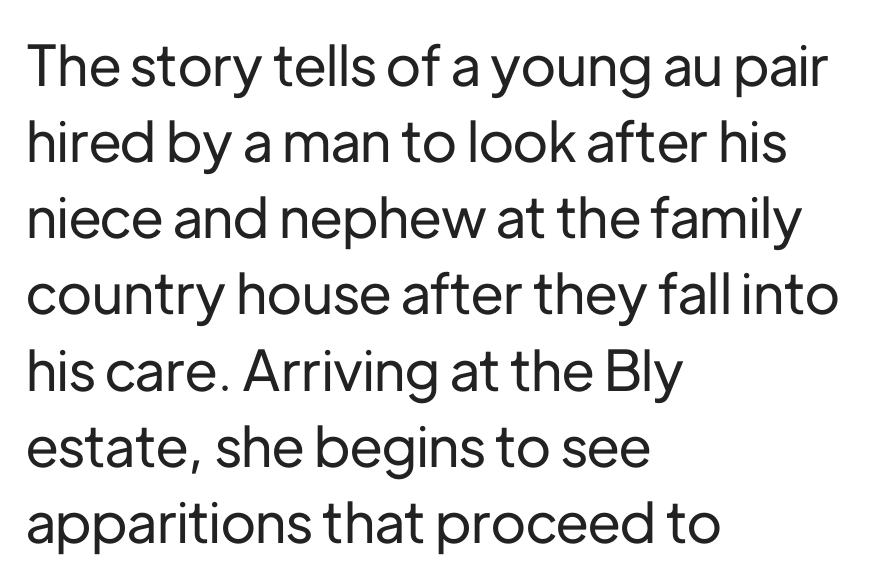
The image shows 56 px sans-serif type, upright; set left-aligned, normal line spacing (1.36x), normal letter spacing, not underlined; low stroke contrast and a medium x-height.
